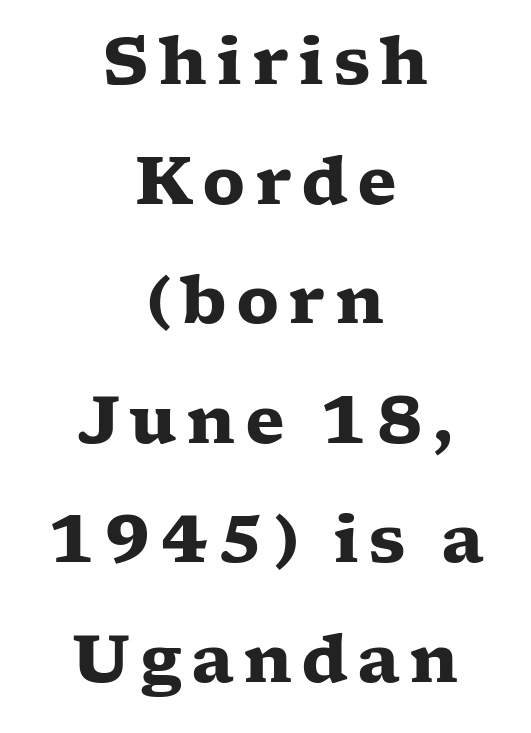
{"serif": "yes", "italic": "no", "bold": "yes", "weight": "heavy", "width": "wide", "stroke_contrast": "low", "x_height": "medium", "monospaced": "no", "underline": "no", "align": "center", "line_spacing_ratio": 1.84, "glyph_px": 65}
